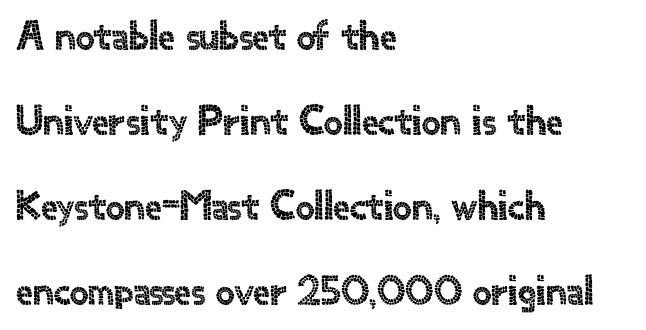
Q: Is the text italic (slanted)? A: No, it is upright.
Q: Is the typeface a serif or a sans-serif typeface? A: Sans-serif.
Q: Is the text underlined? A: No.
Q: How is the paragraph aligned? A: Left-aligned.
Q: Is the spacing between letters normal or unusually wide? A: Normal.
Q: Is the spacing between lines tight, normal or loose? A: Loose.
Q: Width (condensed, normal, or wide)? A: Normal.
Q: x-height? A: Small.
Q: Monospaced? A: No.
